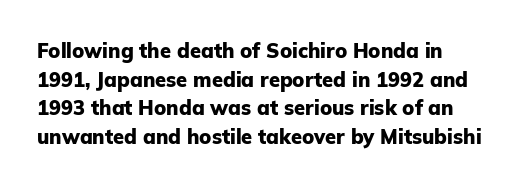
Q: Is the text bold? A: Yes.
Q: Is the text italic (slanted)? A: No, it is upright.
Q: Is the text underlined? A: No.
Q: Is the spacing between letters normal or unusually wide? A: Normal.
Q: Is the spacing between lines tight, normal or loose? A: Normal.
